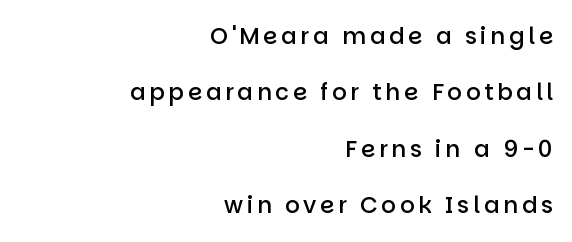
Q: Is the text bold? A: Semi-bold.
Q: Is the text italic (slanted)? A: No, it is upright.
Q: Is the text underlined? A: No.
Q: How is the paragraph aligned? A: Right-aligned.
Q: Is the spacing between lines tight, normal or loose? A: Loose.
